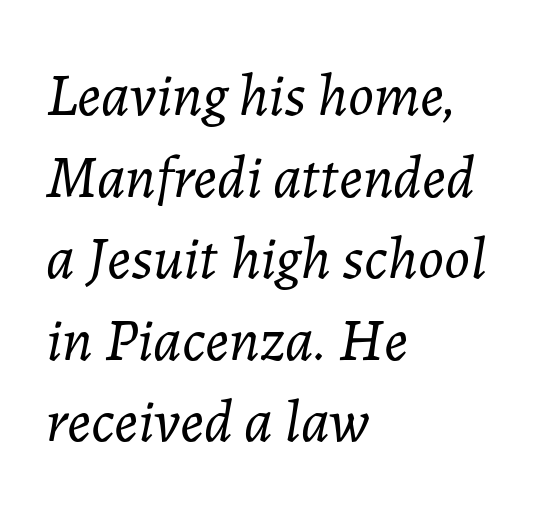
The image shows 60 px light type, italic (leaning right); set left-aligned, normal line spacing (1.36x), normal letter spacing, not underlined; low stroke contrast and a medium x-height.
